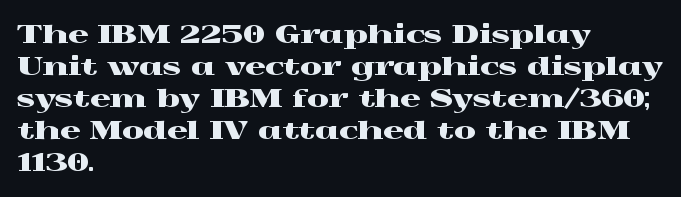
The image shows 25 px text type, upright; set left-aligned, normal line spacing (1.28x), normal letter spacing, not underlined.
